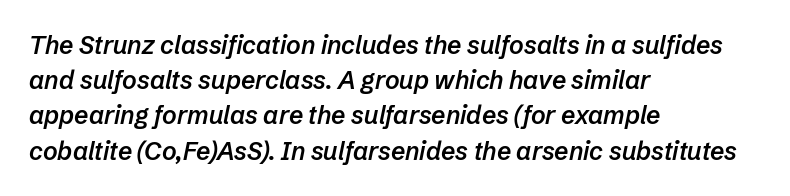
Q: Is the text bold? A: Semi-bold.
Q: Is the text italic (slanted)? A: Yes, it leans right by about 12 degrees.
Q: Is the text underlined? A: No.
Q: How is the paragraph aligned? A: Left-aligned.
Q: Is the spacing between letters normal or unusually wide? A: Normal.
Q: Is the spacing between lines tight, normal or loose? A: Normal.
